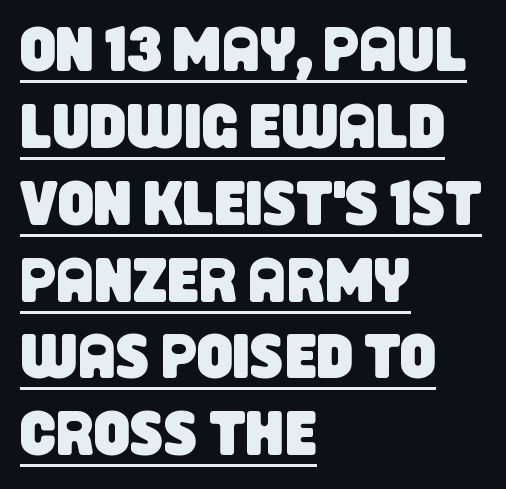
The image shows 63 px condensed sans-serif type; set left-aligned, line spacing 1.22x, normal letter spacing, underlined; low stroke contrast and a large x-height.
